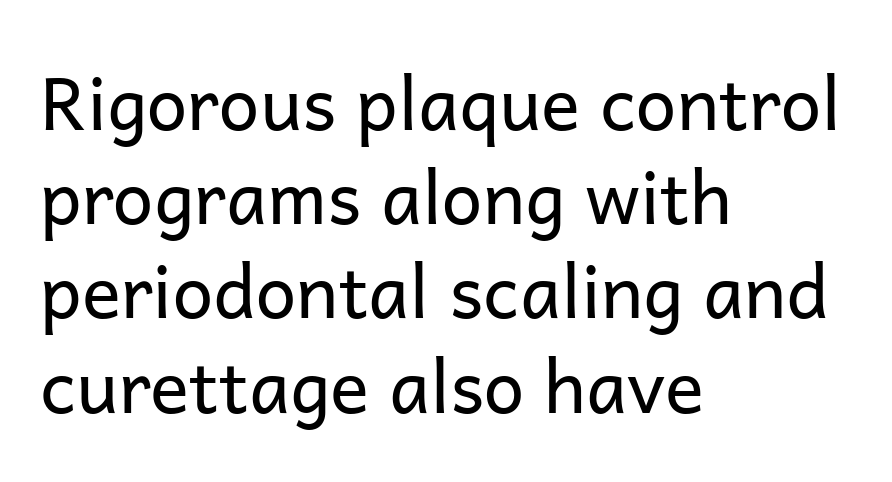
Looks like regular typesetting: each glyph gets only the width it needs. Does extra space separate the letters? No, they use regular spacing. Descenders hang freely into open space. Characters remain perfectly vertical along every line. Weight: in the light-to-regular range. The type family on display is of the sans-serif kind.
